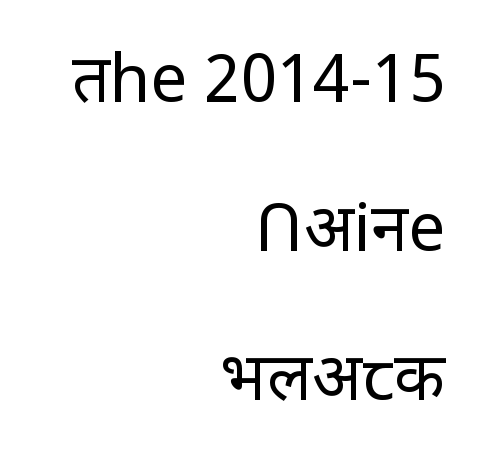
Q: Is the text bold? A: No.
Q: Is the text italic (slanted)? A: No, it is upright.
Q: Is the typeface a serif or a sans-serif typeface? A: Sans-serif.
Q: Is the text underlined? A: No.
Q: How is the paragraph aligned? A: Right-aligned.
Q: Is the spacing between letters normal or unusually wide? A: Normal.
Q: Is the spacing between lines tight, normal or loose? A: Loose.
Q: Width (condensed, normal, or wide)? A: Normal.
Q: Stroke contrast? A: Low.
Q: x-height? A: Large.
Q: Monospaced? A: No.
